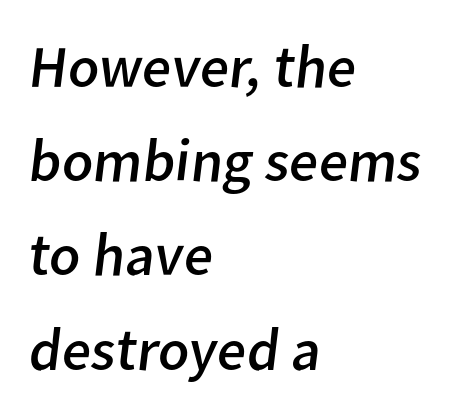
Q: Is the text bold? A: No.
Q: Is the typeface a serif or a sans-serif typeface? A: Sans-serif.
Q: Is the text underlined? A: No.
Q: How is the paragraph aligned? A: Left-aligned.
Q: Is the spacing between letters normal or unusually wide? A: Normal.
Q: Is the spacing between lines tight, normal or loose? A: Normal.
Q: Width (condensed, normal, or wide)? A: Normal.
Q: Stroke contrast? A: Low.
Q: x-height? A: Medium.
Q: Monospaced? A: No.
